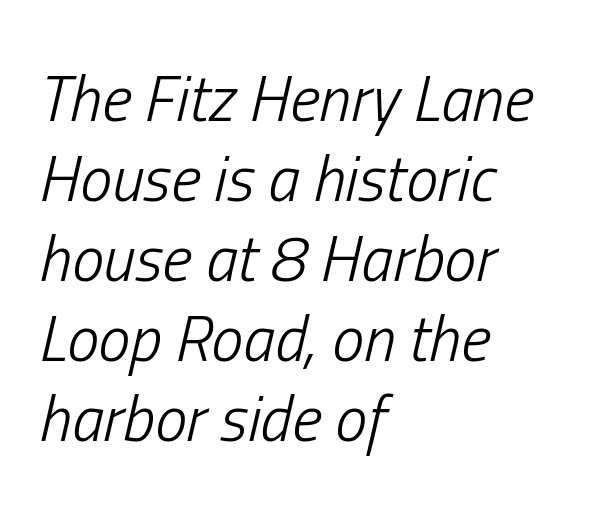
{"italic": "yes", "lean": "right", "slant_degrees": 13, "bold": "no", "weight": "light", "width": "condensed", "stroke_contrast": "low", "x_height": "medium", "monospaced": "no", "underline": "no", "align": "left", "line_spacing": "normal", "line_spacing_ratio": 1.25, "letter_spacing": "normal", "letter_spacing_em": 0.0, "glyph_px": 64}
